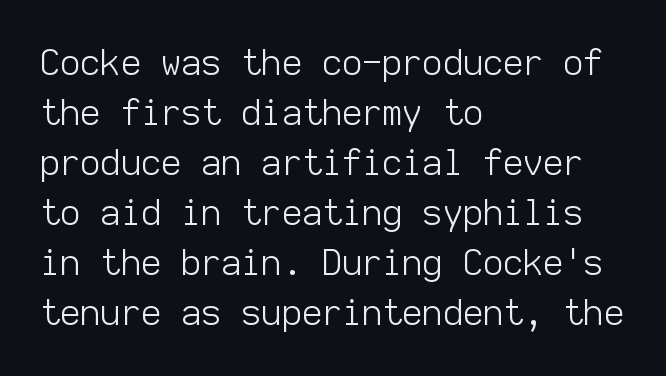
The image shows 35 px light sans-serif type, upright, monospaced; set left-aligned, normal line spacing (1.43x), normal letter spacing, not underlined; low stroke contrast and a medium x-height.
